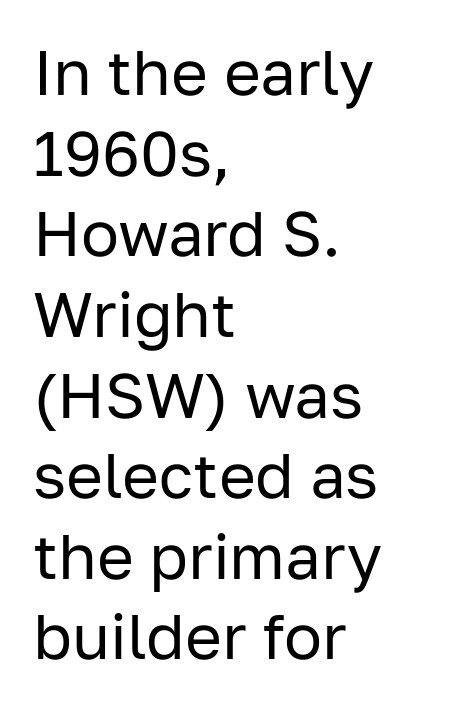
Q: Is the text bold? A: No.
Q: Is the text italic (slanted)? A: No, it is upright.
Q: Is the typeface a serif or a sans-serif typeface? A: Sans-serif.
Q: Is the text underlined? A: No.
Q: How is the paragraph aligned? A: Left-aligned.
Q: Is the spacing between letters normal or unusually wide? A: Normal.
Q: Is the spacing between lines tight, normal or loose? A: Normal.
Q: Width (condensed, normal, or wide)? A: Normal.
Q: Stroke contrast? A: Low.
Q: x-height? A: Medium.
Q: Monospaced? A: No.
